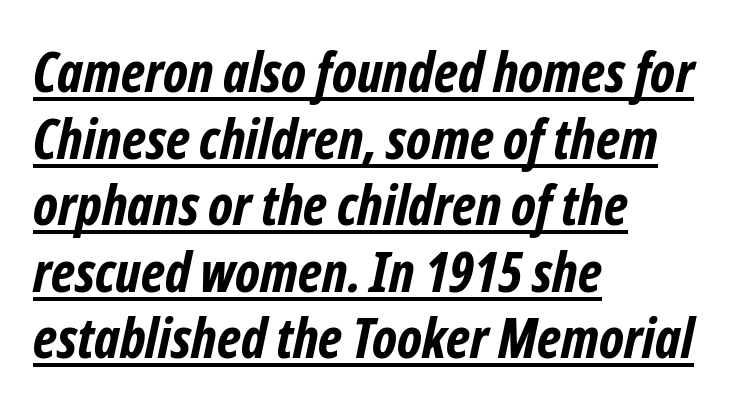
Q: Is the text bold? A: Yes.
Q: Is the typeface a serif or a sans-serif typeface? A: Sans-serif.
Q: Is the text underlined? A: Yes.
Q: How is the paragraph aligned? A: Left-aligned.
Q: Is the spacing between letters normal or unusually wide? A: Normal.
Q: Width (condensed, normal, or wide)? A: Condensed.
Q: Stroke contrast? A: Low.
Q: x-height? A: Medium.
Q: Monospaced? A: No.
